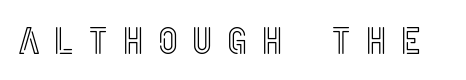
{"italic": "no", "width": "condensed", "x_height": "large", "underline": "no", "letter_spacing": "wide", "letter_spacing_em": 0.33, "glyph_px": 38}
